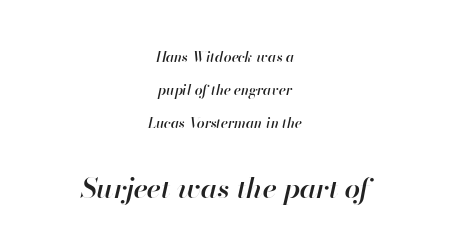
{"italic": "yes", "lean": "right", "slant_degrees": 13, "bold": "semi", "weight": "semibold", "width": "normal", "stroke_contrast": "high", "x_height": "small", "monospaced": "no", "underline": "no", "align": "center", "line_spacing": "loose", "line_spacing_ratio": 2.36, "letter_spacing": "normal", "letter_spacing_em": 0.0, "larger_block": "second", "size_ratio": 2.0, "glyph_px": 28}
